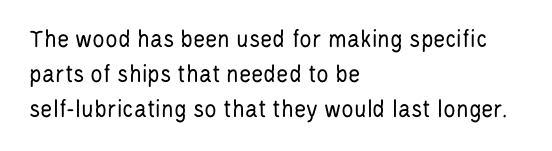
The image shows 26 px text type, upright; set left-aligned, normal line spacing (1.34x), normal letter spacing, not underlined.
